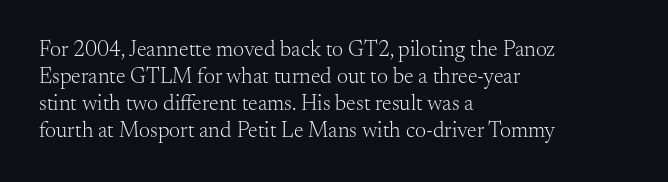
{"italic": "no", "bold": "no", "underline": "no", "align": "left", "line_spacing_ratio": 1.22, "letter_spacing": "normal", "letter_spacing_em": 0.0, "glyph_px": 22}
